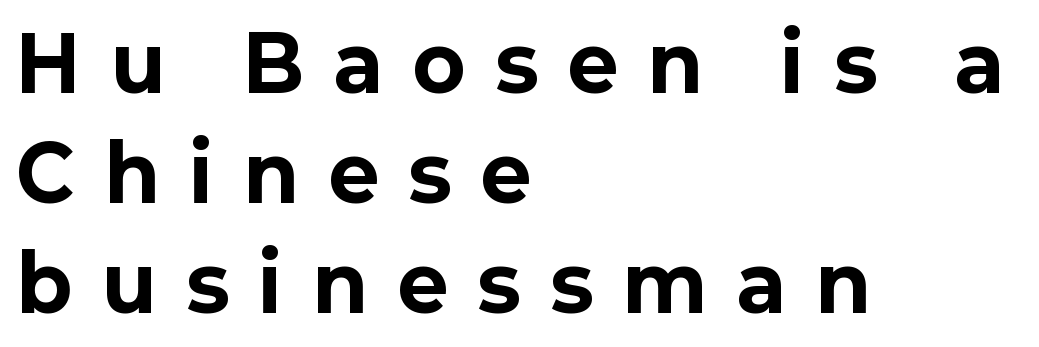
{"serif": "no", "italic": "no", "bold": "yes", "weight": "bold", "width": "normal", "stroke_contrast": "low", "x_height": "medium", "monospaced": "no", "underline": "no", "align": "left", "line_spacing": "normal", "line_spacing_ratio": 1.43, "letter_spacing": "wide", "letter_spacing_em": 0.4, "glyph_px": 77}
